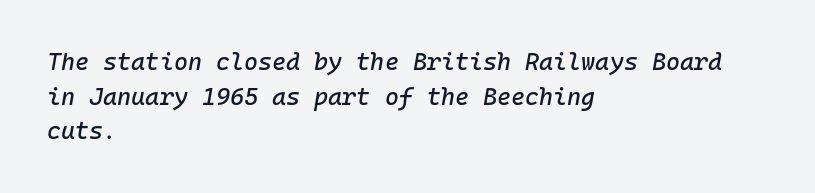
The typesetter chose a ragged-right arrangement here. Underlining? Definitely not there. There's an unmistakable incline to the writing here. Does extra space separate the letters? No, they use regular spacing. Evenly set lines give the paragraph a standard silhouette.
